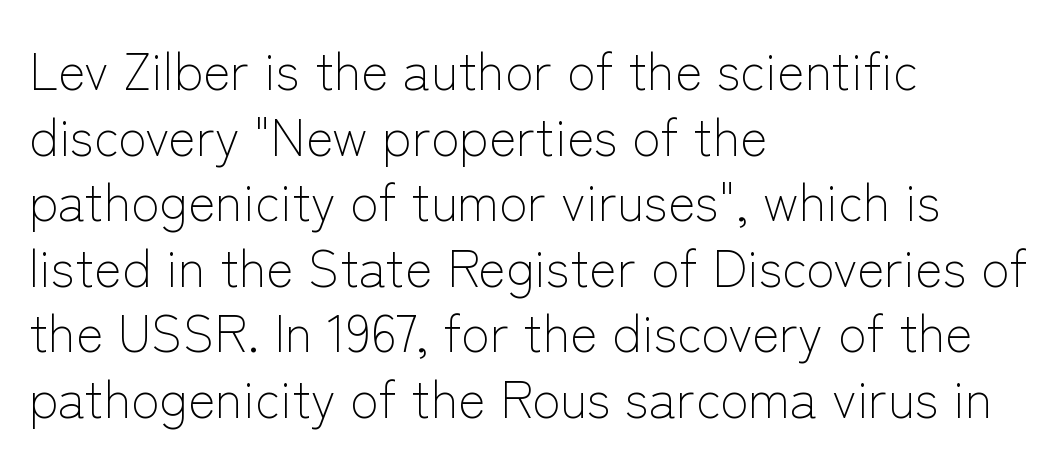
Nobody drew a line under any word here. Do the characters align in a grid? No, the font is proportional. Weight class: somewhere from thin through regular. The vertical gap from one line to the next is medium. Which margin do the lines hug? The left one — the right edge is uneven.
